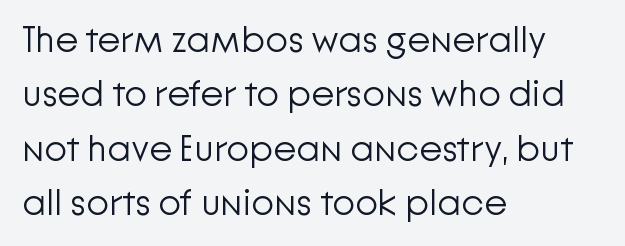
{"serif": "no", "italic": "no", "bold": "no", "weight": "light", "width": "normal", "stroke_contrast": "low", "x_height": "medium", "monospaced": "no", "underline": "no", "align": "left", "line_spacing": "normal", "line_spacing_ratio": 1.47, "letter_spacing": "normal", "letter_spacing_em": 0.0, "glyph_px": 37}
